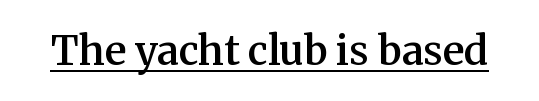
Q: Is the text bold? A: Semi-bold.
Q: Is the text italic (slanted)? A: No, it is upright.
Q: Is the typeface a serif or a sans-serif typeface? A: Serif.
Q: Is the text underlined? A: Yes.
Q: Is the spacing between letters normal or unusually wide? A: Normal.
Q: Width (condensed, normal, or wide)? A: Normal.
Q: Stroke contrast? A: Medium.
Q: x-height? A: Medium.
Q: Monospaced? A: No.
